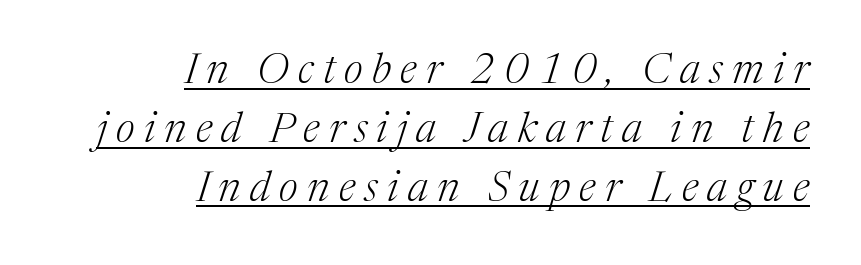
{"serif": "yes", "italic": "yes", "lean": "right", "slant_degrees": 17, "bold": "no", "weight": "light", "width": "normal", "stroke_contrast": "medium", "x_height": "medium", "monospaced": "no", "underline": "yes", "align": "right", "line_spacing": "normal", "line_spacing_ratio": 1.4, "letter_spacing": "wide", "letter_spacing_em": 0.22, "glyph_px": 42}
